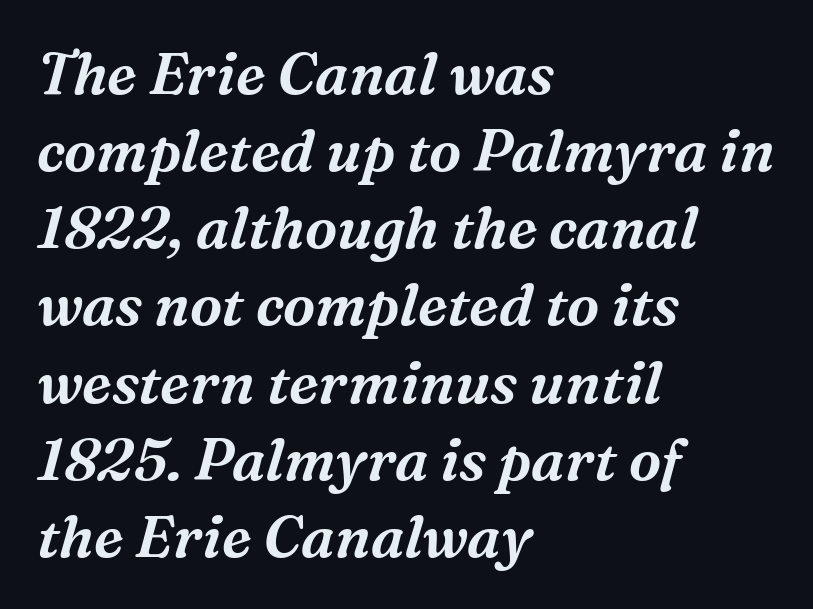
The image shows 58 px serif type, italic (leaning right); set left-aligned, normal line spacing (1.33x), normal letter spacing, not underlined; medium stroke contrast and a medium x-height.
